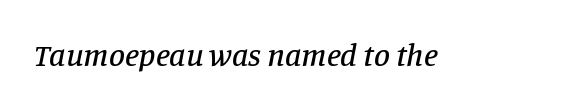
Underline: absent. The text was rendered using a seriffed face with decorative stroke endings. This sample has the flowing, uneven cadence of proportional lettering. Is the type slanted? Yes — the strokes lean at a clear angle. Does extra space separate the letters? No, they use regular spacing.
